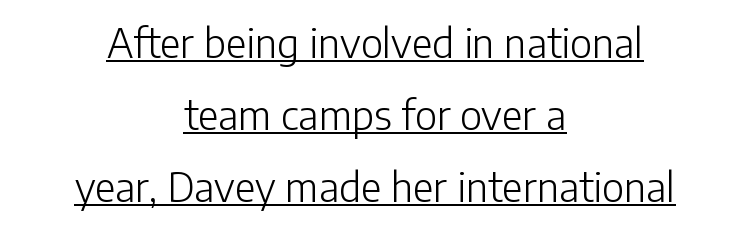
The passage shown has conventional tracking throughout. You can see a thin bar hugging the bottom of the glyphs. These lines are centered, leaving both edges ragged. Spacing verdict: proportional, widths tailored to each character. Stroke thickness stays within the range of a standard reading face or lighter. Posture: upright roman.
